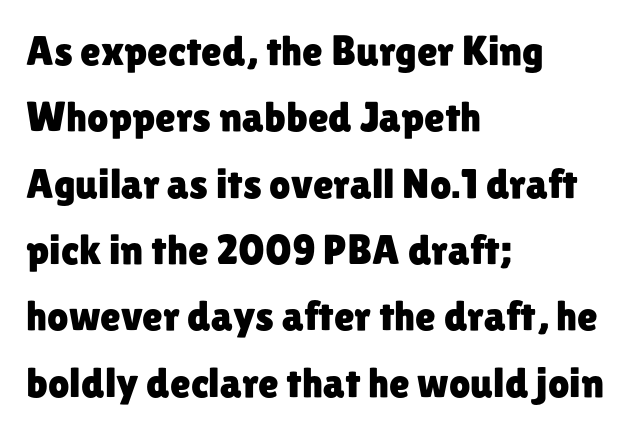
What's the leading like? Ordinary, nothing unusual. Rule under the text: the space is simply empty. The font's upright variant was chosen for this text. Look at the tracking — it's just the regular setting, nothing added. Character widths vary here, with narrow letters taking less room than wide ones. In terms of letterform style, serifs are entirely absent.
